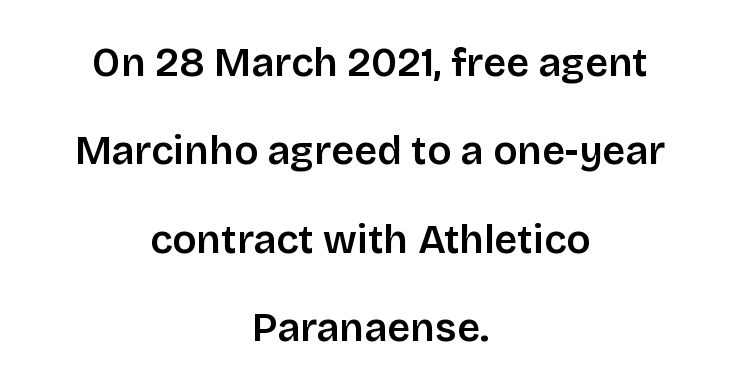
The image shows 40 px semibold sans-serif type, upright; set centered, loose line spacing (2.21x), normal letter spacing, not underlined; low stroke contrast and a large x-height.
